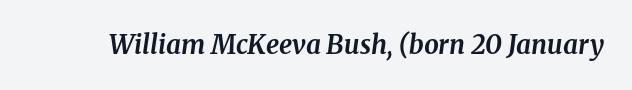
Q: Is the text bold? A: Yes.
Q: Is the text italic (slanted)? A: Yes, it leans right by about 8 degrees.
Q: Is the text underlined? A: No.
Q: Is the spacing between letters normal or unusually wide? A: Normal.
